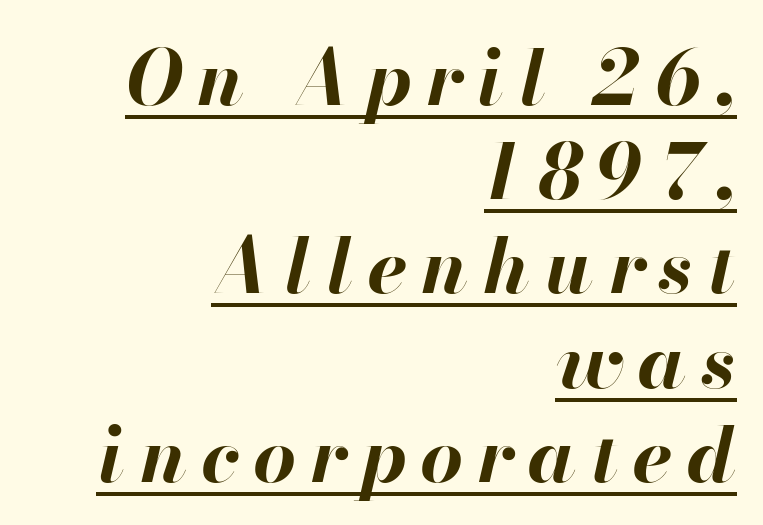
{"italic": "yes", "lean": "right", "slant_degrees": 13, "bold": "yes", "weight": "bold", "width": "normal", "stroke_contrast": "high", "x_height": "small", "monospaced": "no", "underline": "yes", "align": "right", "line_spacing_ratio": 1.24, "glyph_px": 76}
